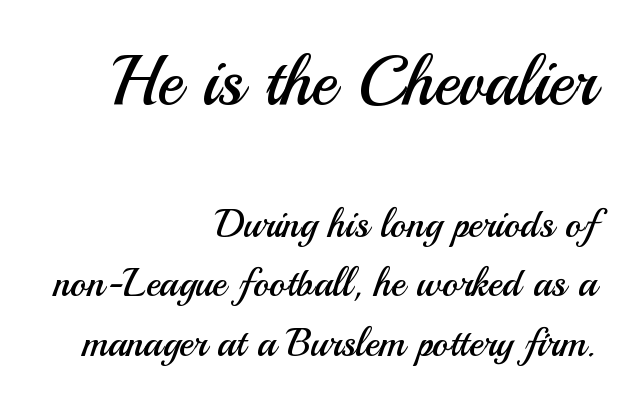
Weight: regular or lighter. Varying glyph widths throughout — classic text-font behaviour. Large over small — that's the arrangement of the two blocks here. The type is set solid horizontally, with unmodified tracking. The text was rendered using a sans face with plain stroke endings.
